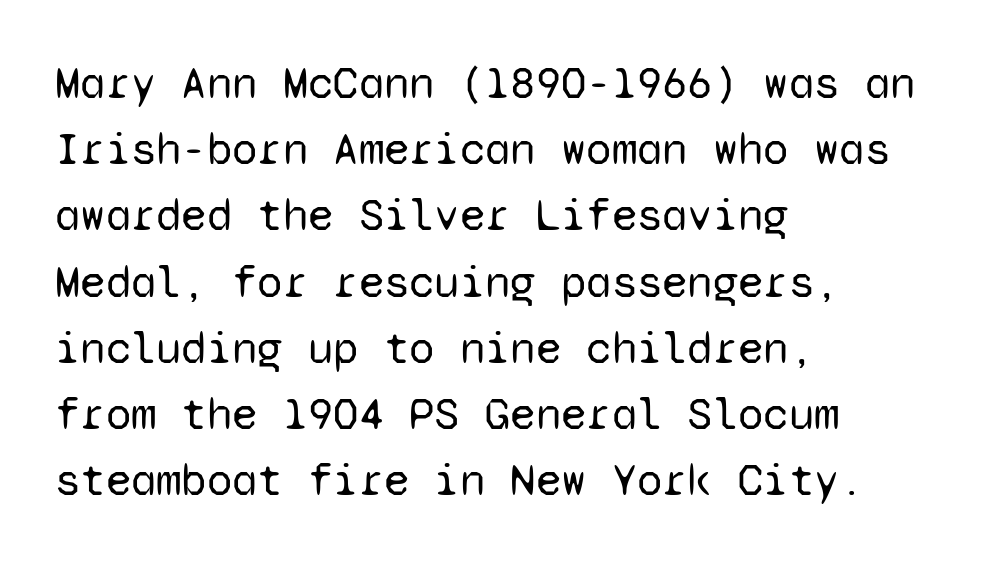
The letters carry no serifs — their stems end cleanly without finishing strokes. Do the characters align in a grid? Yes, the font is monospaced. A typesetter would call this zero additional tracking. Successive baselines arrive at the customary interval.
